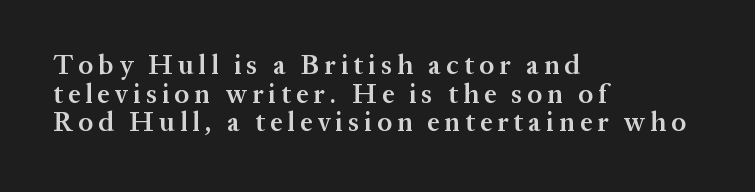
The lines are quadded left. How would I describe the line gaps? Narrow and economical. Designer's note — italics off, roman on. Check under the words: just untouched page. The characters look somewhat weighty, a semibold short of true bold.
